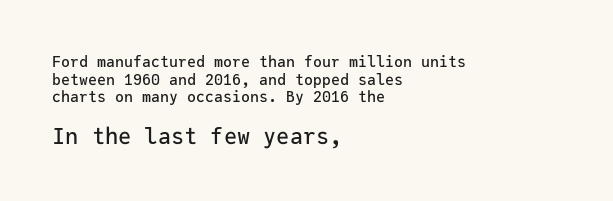
The axis of the letterforms is exactly vertical. The line texture is even and compact thanks to regular tracking. This layout puts the modest block above and the oversized block below. Clear beneath every line of the passage.
